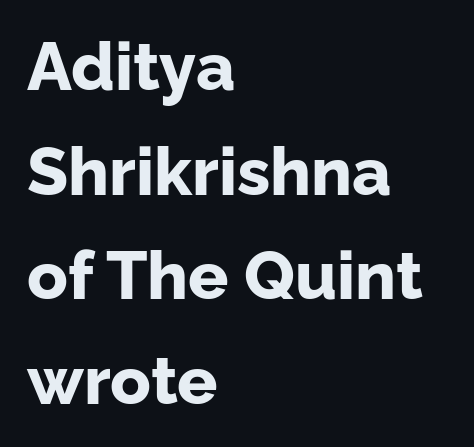
{"serif": "no", "italic": "no", "bold": "yes", "weight": "bold", "width": "normal", "stroke_contrast": "low", "x_height": "medium", "monospaced": "no", "underline": "no", "align": "left", "line_spacing": "normal", "line_spacing_ratio": 1.56, "letter_spacing": "normal", "letter_spacing_em": 0.0, "glyph_px": 67}
